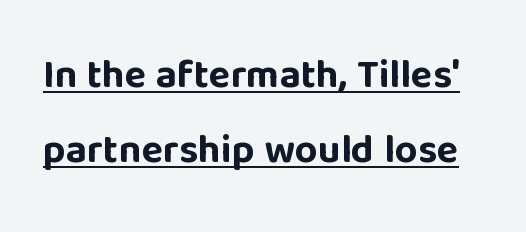
Q: Is the text bold? A: Yes.
Q: Is the text italic (slanted)? A: No, it is upright.
Q: Is the typeface a serif or a sans-serif typeface? A: Sans-serif.
Q: Is the text underlined? A: Yes.
Q: Is the spacing between letters normal or unusually wide? A: Normal.
Q: Width (condensed, normal, or wide)? A: Normal.
Q: Stroke contrast? A: Low.
Q: x-height? A: Large.
Q: Monospaced? A: No.
